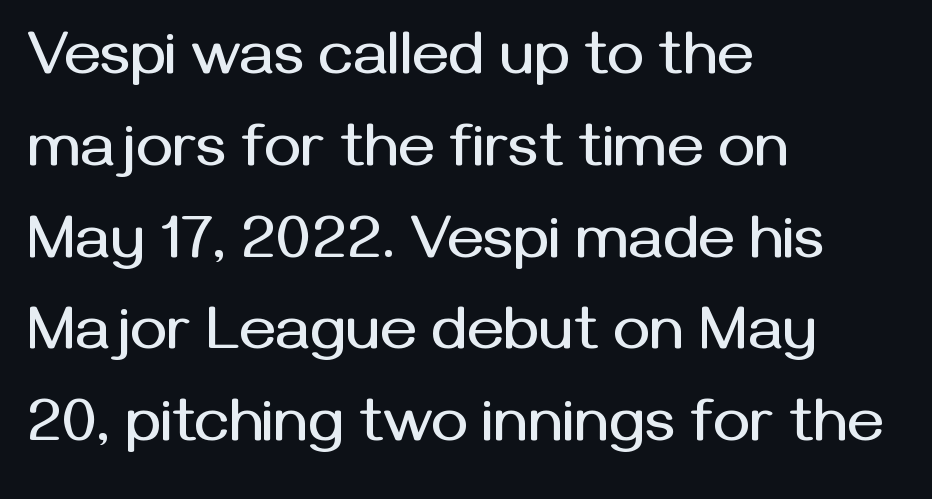
{"serif": "no", "italic": "no", "width": "normal", "stroke_contrast": "medium", "x_height": "medium", "monospaced": "no", "underline": "no", "align": "left", "line_spacing": "normal", "line_spacing_ratio": 1.48, "letter_spacing": "normal", "letter_spacing_em": 0.0, "glyph_px": 62}
